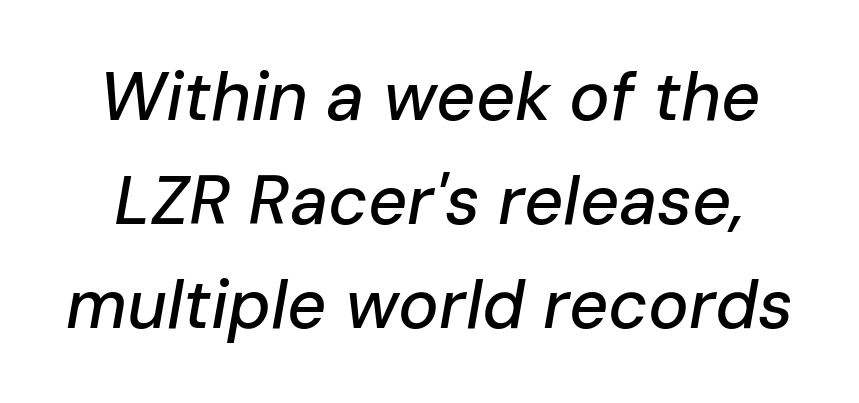
Q: Is the text italic (slanted)? A: Yes, it leans right by about 10 degrees.
Q: Is the text underlined? A: No.
Q: Is the spacing between letters normal or unusually wide? A: Normal.
Q: Is the spacing between lines tight, normal or loose? A: Normal.
Q: Width (condensed, normal, or wide)? A: Normal.
Q: Stroke contrast? A: Low.
Q: x-height? A: Medium.
Q: Monospaced? A: No.
